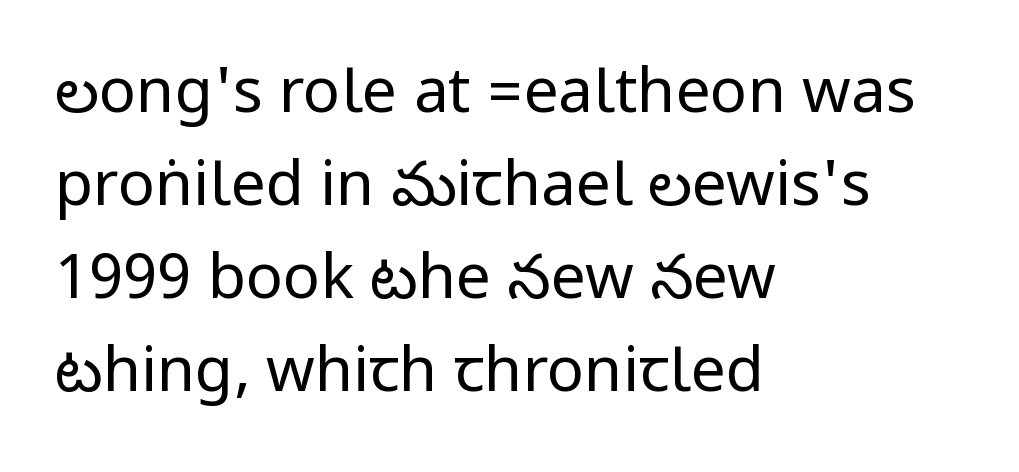
The image shows 62 px regular-weight, condensed sans-serif type, upright; set left-aligned, normal line spacing (1.5x), normal letter spacing, not underlined; low stroke contrast.
